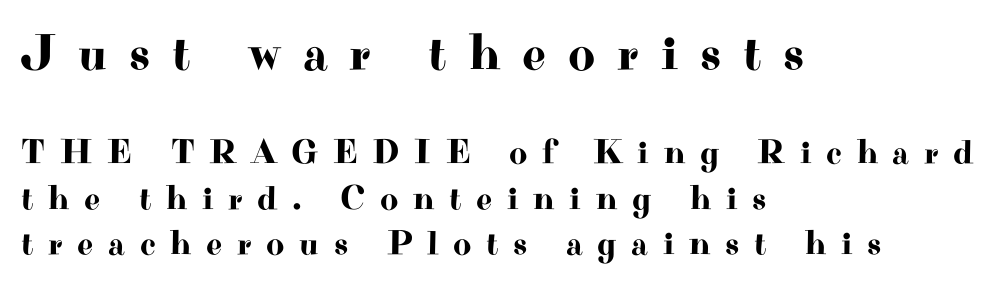
Successive baselines arrive at the customary interval. Varying glyph widths throughout — classic text-font behaviour. Is there any slant? The stems are plumb. These lines stack with their left ends in a neat column. What stands out about the letter spacing? Its width — letters are far apart. Words float on clear page, feet unadorned.
